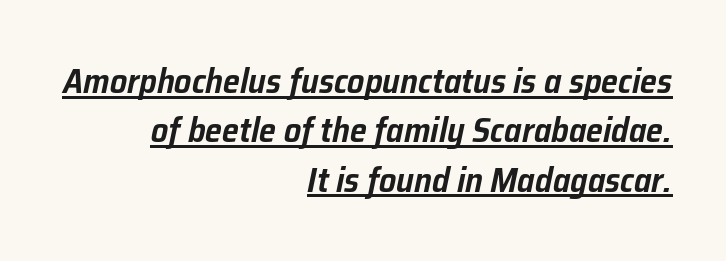
{"italic": "yes", "lean": "right", "slant_degrees": 12, "width": "normal", "stroke_contrast": "low", "x_height": "medium", "monospaced": "no", "underline": "yes", "align": "right", "line_spacing": "normal", "line_spacing_ratio": 1.45, "letter_spacing": "normal", "letter_spacing_em": 0.0, "glyph_px": 34}
